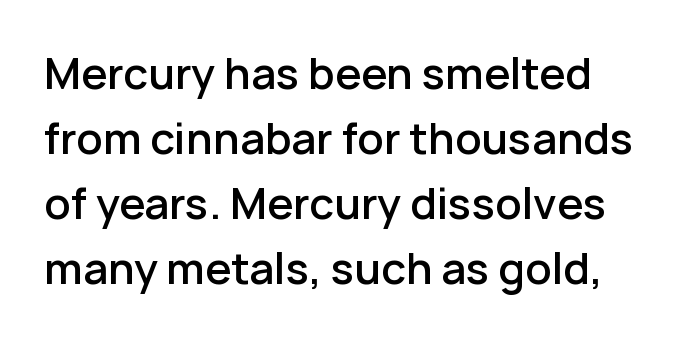
Q: Is the text bold? A: Semi-bold.
Q: Is the text italic (slanted)? A: No, it is upright.
Q: Is the typeface a serif or a sans-serif typeface? A: Sans-serif.
Q: Is the text underlined? A: No.
Q: Is the spacing between letters normal or unusually wide? A: Normal.
Q: Is the spacing between lines tight, normal or loose? A: Normal.
Q: Width (condensed, normal, or wide)? A: Normal.
Q: Stroke contrast? A: Low.
Q: x-height? A: Medium.
Q: Monospaced? A: No.
